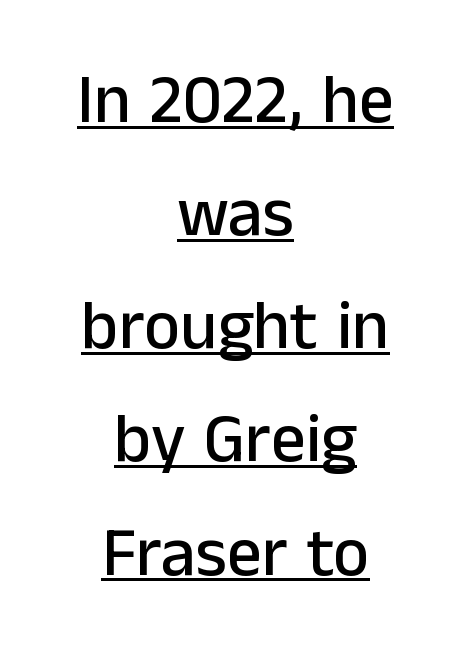
{"serif": "no", "italic": "no", "width": "normal", "stroke_contrast": "low", "x_height": "medium", "monospaced": "no", "underline": "yes", "align": "center", "line_spacing": "normal", "line_spacing_ratio": 1.64, "letter_spacing": "normal", "letter_spacing_em": 0.0, "glyph_px": 69}
